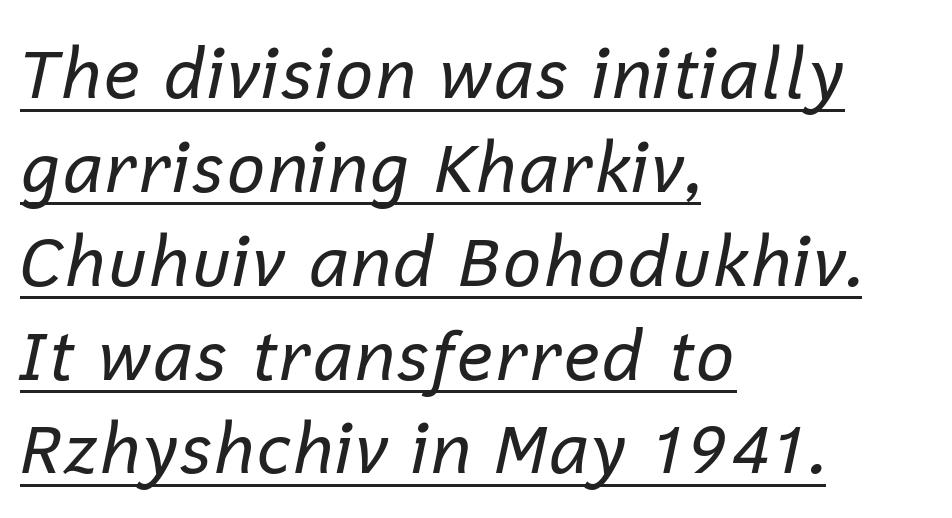
Is this a fixed-width face? No — the glyphs have proportional, varying widths. Somebody hit Ctrl+U on this one — the words are underlined. You can tell it's italic because the verticals aren't actually vertical. The passage shown stacks its lines at a standard gap. This is not heavy type; no bold has been used. Horizontally, the lines are justified to the leading edge only.
